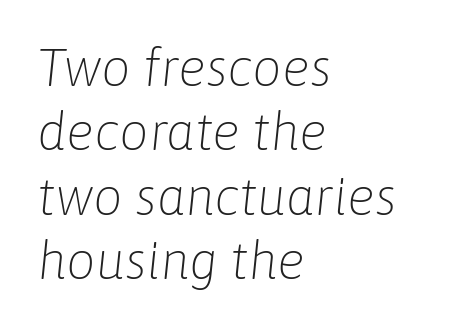
These lines are set flush left with a ragged right edge. Caption: face not bold, strokes unweighted. Tracking value appears to be zero — textbook default spacing. The string is rendered with underlining switched off. Spacing verdict: proportional, widths tailored to each character. If you drew a line through each stem, it would be angled.
